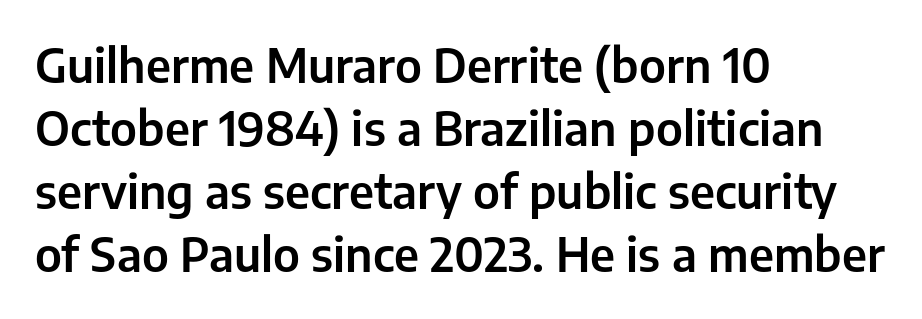
Quick note: underline off. The compositor pushed each line to the left boundary. Vertical strokes here are truly vertical. The face used here is proportionally spaced, like ordinary book or web type. A typesetter would call this leading conventional body-copy spacing.
